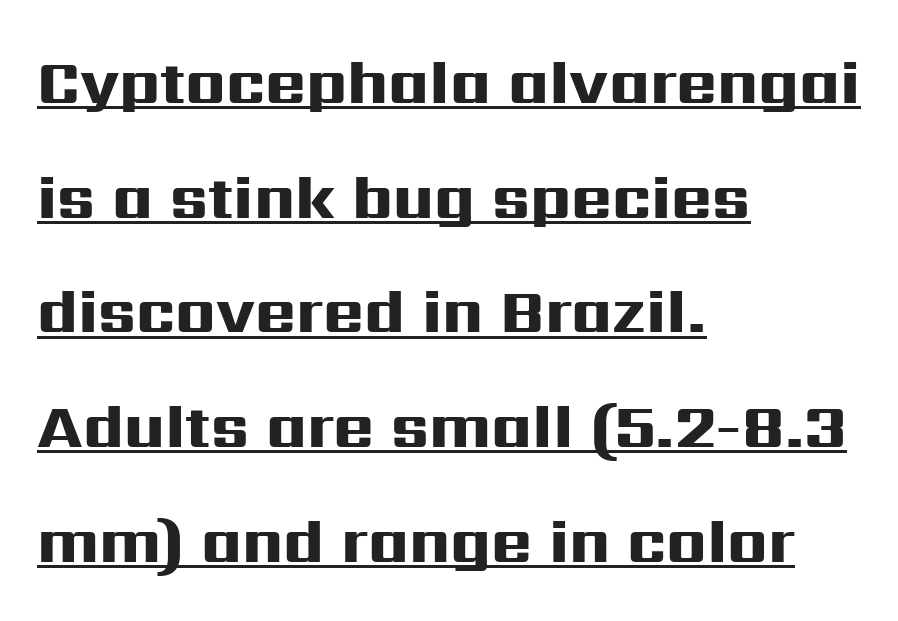
The image shows 62 px heavy, wide sans-serif type, upright; set left-aligned, line spacing 1.85x, normal letter spacing, underlined; high stroke contrast and a medium x-height.
